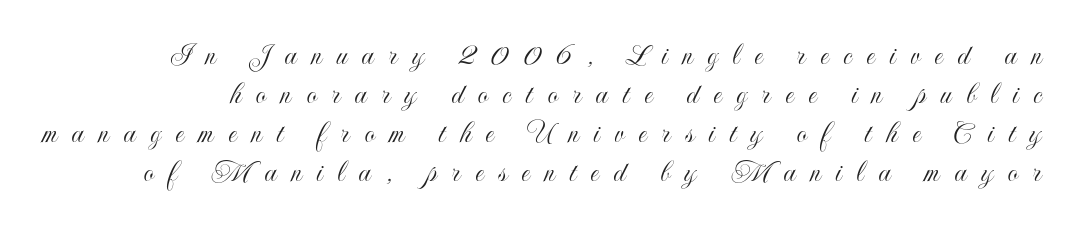
Decoration check: the copy has no underline. You could not count columns in this text — the font is proportionally spaced. Someone cranked the tracking dial way up on this one.
